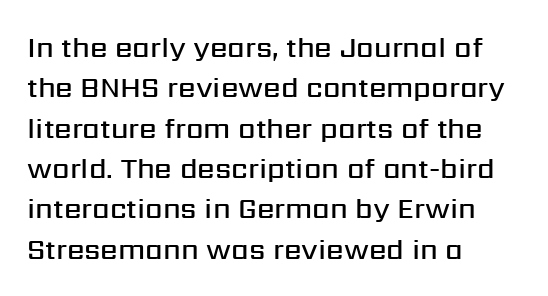
Q: Is the text bold? A: Semi-bold.
Q: Is the text italic (slanted)? A: No, it is upright.
Q: Is the typeface a serif or a sans-serif typeface? A: Sans-serif.
Q: Is the text underlined? A: No.
Q: How is the paragraph aligned? A: Left-aligned.
Q: Is the spacing between letters normal or unusually wide? A: Normal.
Q: Is the spacing between lines tight, normal or loose? A: Normal.
Q: Width (condensed, normal, or wide)? A: Normal.
Q: Stroke contrast? A: Medium.
Q: x-height? A: Medium.
Q: Monospaced? A: No.
